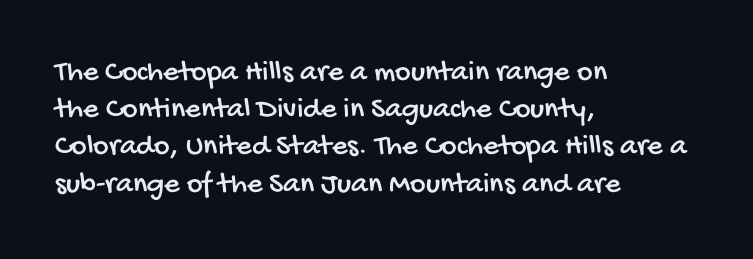
{"serif": "no", "width": "condensed", "stroke_contrast": "low", "x_height": "large", "monospaced": "no", "underline": "no", "align": "left", "line_spacing_ratio": 1.24, "letter_spacing": "normal", "letter_spacing_em": 0.0, "glyph_px": 30}
